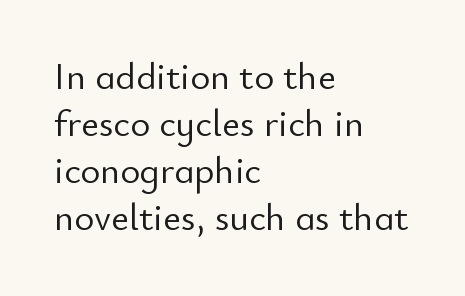
Standard letterfit; no display-style spreading of the glyphs. Looks like regular typesetting: each glyph gets only the width it needs. Check the space under the baseline: it is left empty. Each letter's strokes conclude bluntly, with no projecting serifs. Visually the block forms a straight wall on the left and a jagged coastline on the right.
